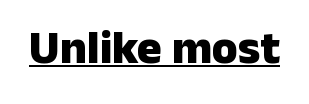
Q: Is the text bold? A: Yes.
Q: Is the text italic (slanted)? A: No, it is upright.
Q: Is the typeface a serif or a sans-serif typeface? A: Sans-serif.
Q: Is the text underlined? A: Yes.
Q: Is the spacing between letters normal or unusually wide? A: Normal.
Q: Width (condensed, normal, or wide)? A: Normal.
Q: Stroke contrast? A: Low.
Q: x-height? A: Medium.
Q: Monospaced? A: No.
